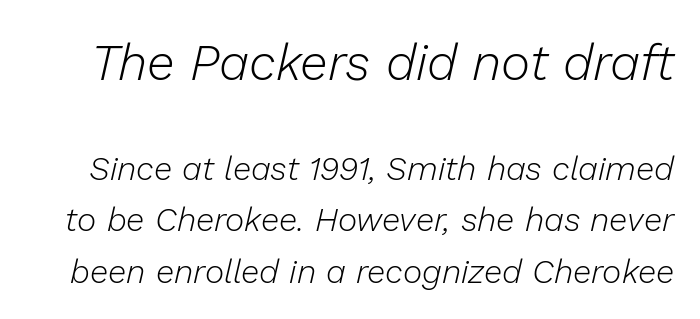
The image shows 50 px light type, italic (leaning right); set normal line spacing (1.56x), normal letter spacing, not underlined; the first (top) block is 1.52x larger; low stroke contrast and a medium x-height.
